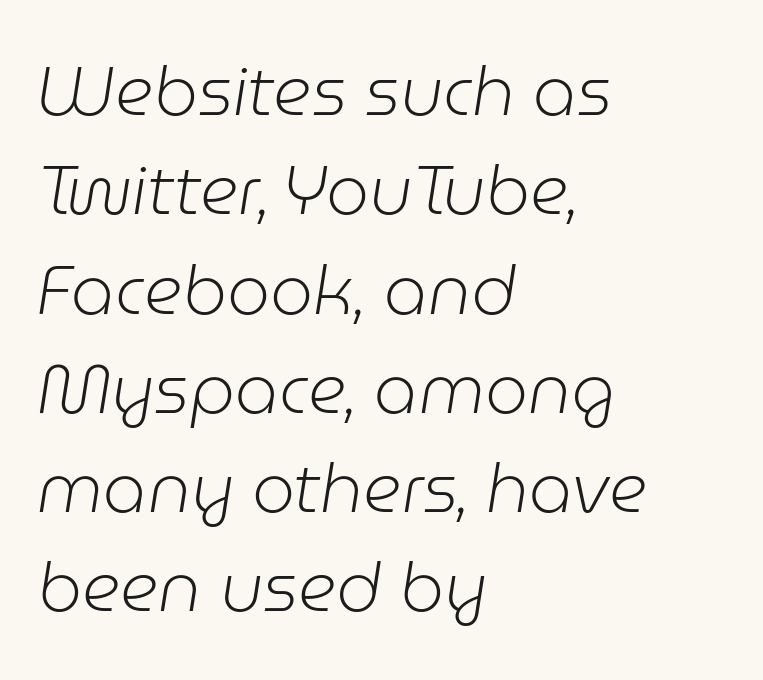
Horizontal alignment here is leftward, the default for most running prose. The letters advance in unequal steps, a hallmark of proportional type. Horizontal bands of white between lines are of average thickness. The baseline area is clear. Ink coverage per letter is moderate at most. Characters follow at the spacing the type designer built in.
